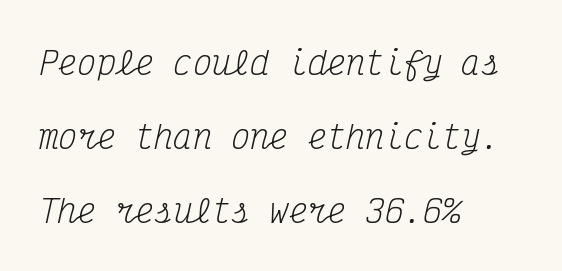
Q: Is the text bold? A: No.
Q: Is the text italic (slanted)? A: Yes, it leans right by about 12 degrees.
Q: Is the typeface a serif or a sans-serif typeface? A: Serif.
Q: Is the text underlined? A: No.
Q: How is the paragraph aligned? A: Left-aligned.
Q: Is the spacing between letters normal or unusually wide? A: Normal.
Q: Is the spacing between lines tight, normal or loose? A: Loose.
Q: Width (condensed, normal, or wide)? A: Condensed.
Q: Stroke contrast? A: Medium.
Q: x-height? A: Medium.
Q: Monospaced? A: Yes.
